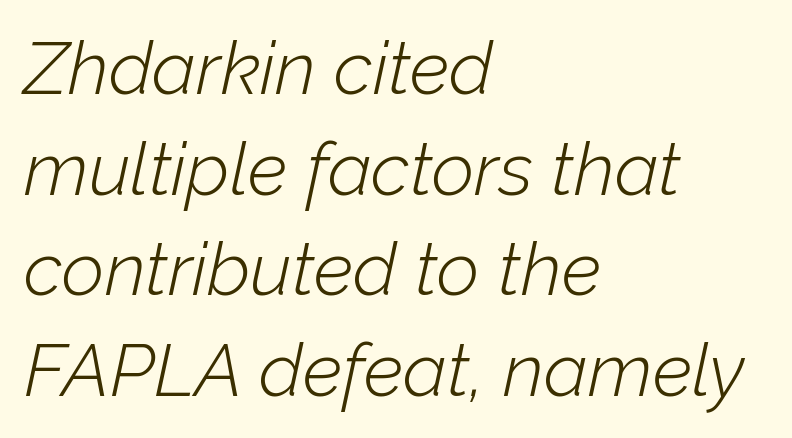
{"italic": "yes", "lean": "right", "slant_degrees": 12, "bold": "no", "weight": "light", "width": "normal", "stroke_contrast": "low", "x_height": "medium", "monospaced": "no", "underline": "no", "align": "left", "line_spacing": "normal", "line_spacing_ratio": 1.36, "letter_spacing": "normal", "letter_spacing_em": 0.0, "glyph_px": 74}
